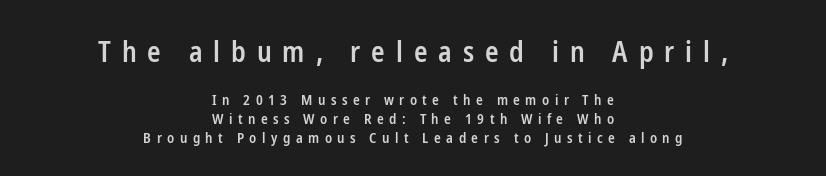
The face used here is a semibold: visibly heavier than regular, lighter than bold. Is the lower block the larger one? No — the upper block carries the bigger type. The text block is weighted toward neither margin, spreading evenly from the middle. The passage shown stacks its lines at a standard gap.
